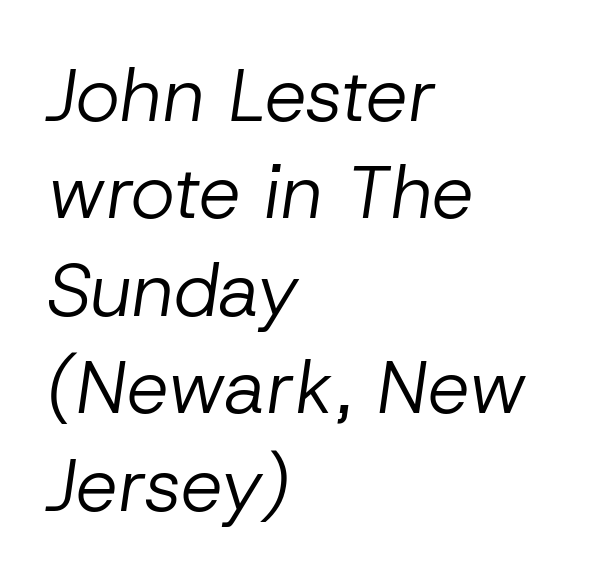
The image shows 75 px regular-weight type, italic (leaning right); set left-aligned, normal line spacing (1.3x), normal letter spacing, not underlined; low stroke contrast and a medium x-height.
